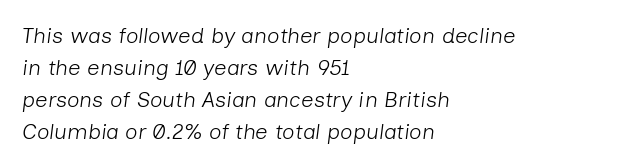
{"italic": "yes", "lean": "right", "slant_degrees": 7, "bold": "no", "underline": "no", "align": "left", "line_spacing": "normal", "line_spacing_ratio": 1.46, "letter_spacing": "normal", "letter_spacing_em": 0.0, "glyph_px": 22}
